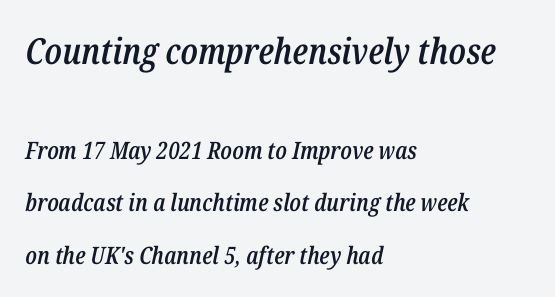
Q: Is the text bold? A: Semi-bold.
Q: Is the text italic (slanted)? A: Yes, it leans right by about 12 degrees.
Q: Is the text underlined? A: No.
Q: How is the paragraph aligned? A: Left-aligned.
Q: Is the spacing between letters normal or unusually wide? A: Normal.
Q: Is the spacing between lines tight, normal or loose? A: Loose.
Q: Which block of text is set in a larger size, the first (top) or the second (bottom)? A: The first (top) one.
Q: Width (condensed, normal, or wide)? A: Condensed.
Q: Stroke contrast? A: Low.
Q: x-height? A: Medium.
Q: Monospaced? A: No.
